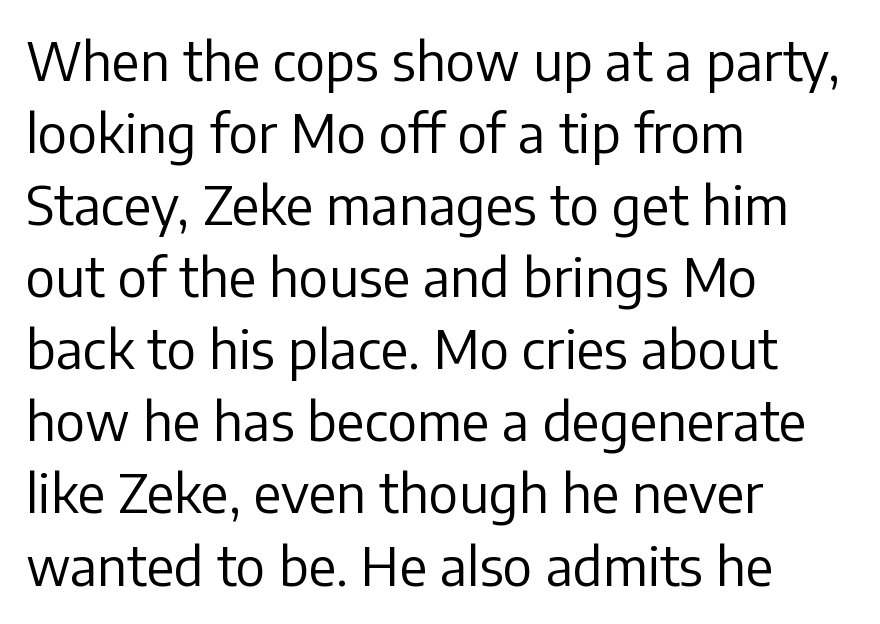
{"serif": "no", "italic": "no", "bold": "no", "weight": "regular", "width": "normal", "stroke_contrast": "low", "x_height": "medium", "monospaced": "no", "underline": "no", "align": "left", "line_spacing": "normal", "line_spacing_ratio": 1.36, "letter_spacing": "normal", "letter_spacing_em": 0.0, "glyph_px": 53}
